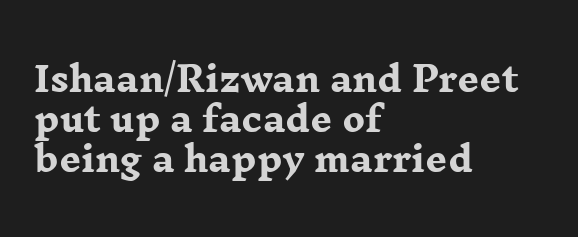
{"serif": "yes", "italic": "no", "bold": "yes", "weight": "heavy", "width": "wide", "stroke_contrast": "low", "x_height": "medium", "monospaced": "no", "underline": "no", "align": "left", "line_spacing_ratio": 1.18, "letter_spacing": "normal", "letter_spacing_em": 0.0, "glyph_px": 34}
